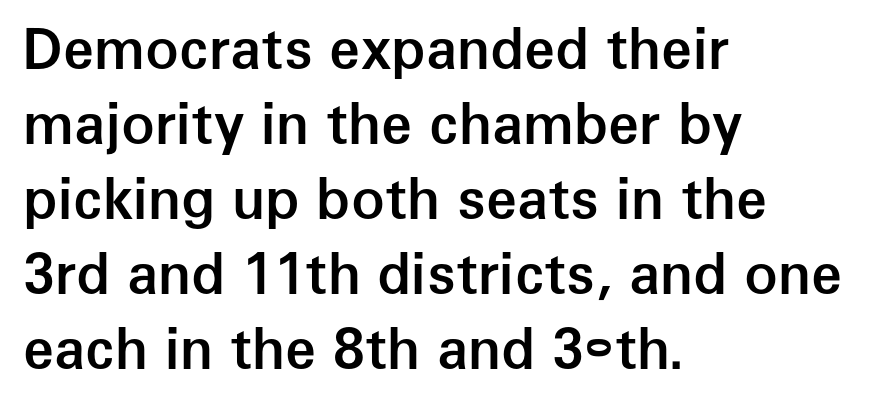
Q: Is the text bold? A: Semi-bold.
Q: Is the text italic (slanted)? A: No, it is upright.
Q: Is the typeface a serif or a sans-serif typeface? A: Sans-serif.
Q: Is the text underlined? A: No.
Q: How is the paragraph aligned? A: Left-aligned.
Q: Is the spacing between letters normal or unusually wide? A: Normal.
Q: Is the spacing between lines tight, normal or loose? A: Normal.
Q: Width (condensed, normal, or wide)? A: Normal.
Q: Stroke contrast? A: Low.
Q: x-height? A: Medium.
Q: Monospaced? A: No.
